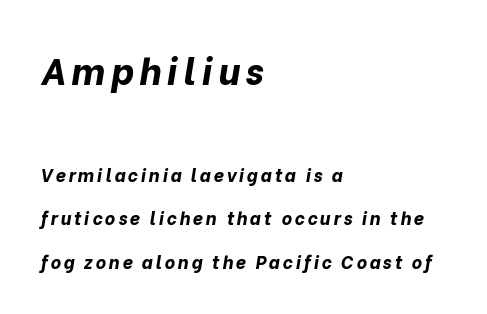
Q: Is the text bold? A: Yes.
Q: Is the text italic (slanted)? A: Yes, it leans right by about 10 degrees.
Q: Is the text underlined? A: No.
Q: How is the paragraph aligned? A: Left-aligned.
Q: Is the spacing between lines tight, normal or loose? A: Loose.
Q: Which block of text is set in a larger size, the first (top) or the second (bottom)? A: The first (top) one.
Q: Width (condensed, normal, or wide)? A: Normal.
Q: Stroke contrast? A: Low.
Q: x-height? A: Medium.
Q: Monospaced? A: No.
